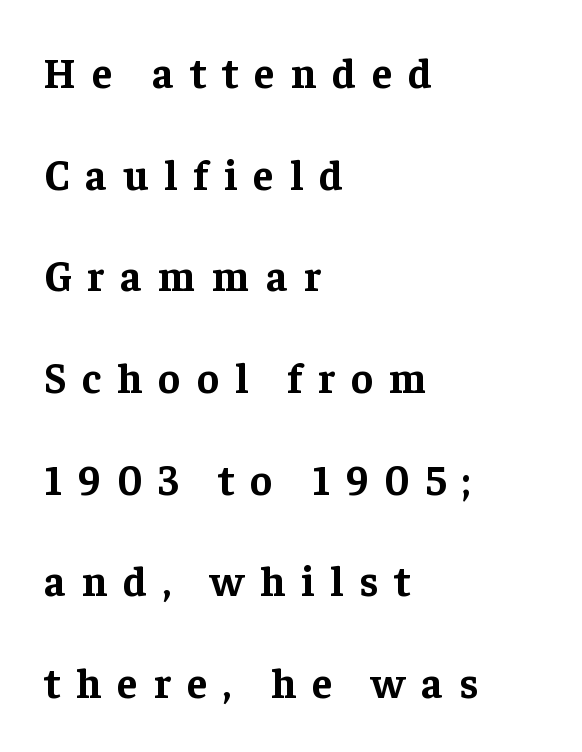
The image shows 42 px bold serif type, upright; set left-aligned, loose line spacing (2.42x), unusually wide letter spacing (+0.38 em), not underlined; low stroke contrast and a medium x-height.
